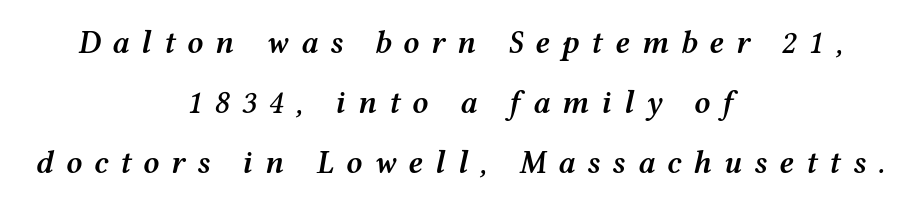
Q: Is the text bold? A: Semi-bold.
Q: Is the text italic (slanted)? A: Yes, it leans right by about 12 degrees.
Q: Is the text underlined? A: No.
Q: How is the paragraph aligned? A: Centered.
Q: Is the spacing between letters normal or unusually wide? A: Unusually wide.
Q: Width (condensed, normal, or wide)? A: Wide.
Q: Stroke contrast? A: Medium.
Q: x-height? A: Medium.
Q: Monospaced? A: No.
